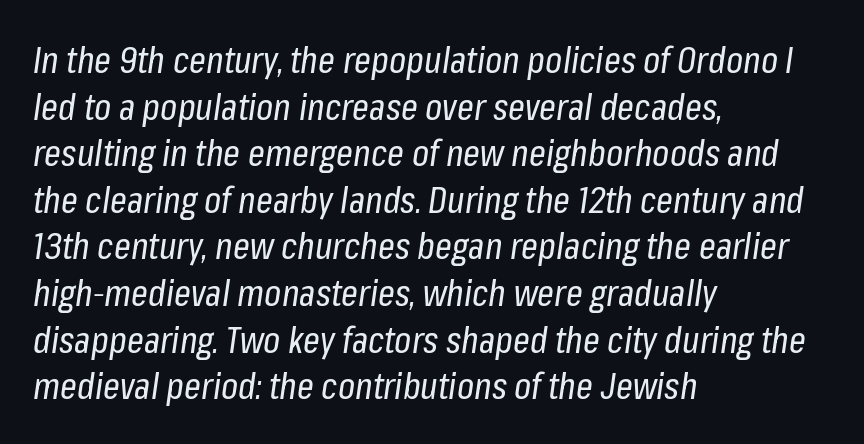
{"italic": "yes", "lean": "right", "slant_degrees": 8, "bold": "no", "weight": "regular", "width": "condensed", "stroke_contrast": "low", "x_height": "medium", "monospaced": "no", "underline": "no", "align": "left", "line_spacing": "normal", "line_spacing_ratio": 1.26, "letter_spacing": "normal", "letter_spacing_em": 0.0, "glyph_px": 37}
